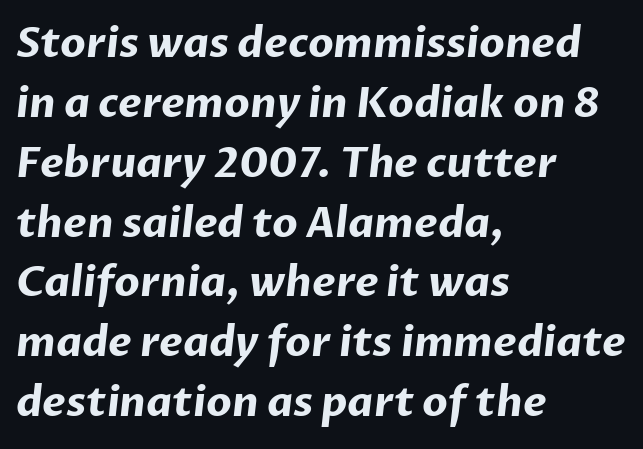
The image shows 41 px bold sans-serif type; set left-aligned, normal line spacing (1.46x), normal letter spacing, not underlined; low stroke contrast and a medium x-height.
